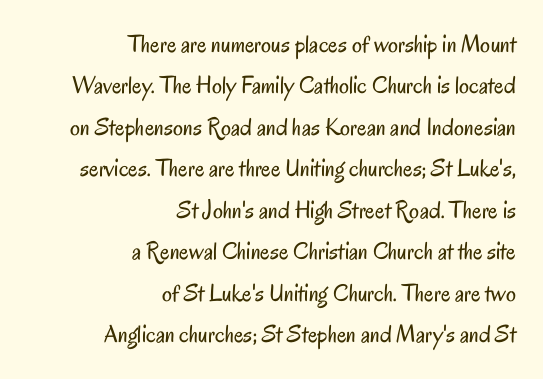
The rendering anchors every line to the right-hand side. This sample uses an upright cut, with every glyph sitting square on the baseline. Descenders are the only things crossing below the line. The rendering uses a moderate line-height, typical for paragraphs.
